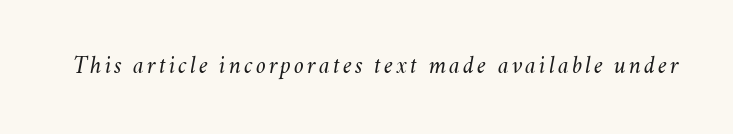
Q: Is the text bold? A: No.
Q: Is the text italic (slanted)? A: Yes, it leans right by about 11 degrees.
Q: Is the text underlined? A: No.
